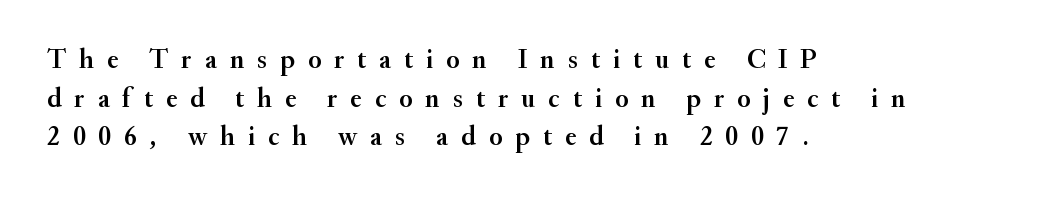
{"italic": "no", "underline": "no", "align": "left", "line_spacing": "normal", "line_spacing_ratio": 1.43, "letter_spacing": "wide", "letter_spacing_em": 0.48, "glyph_px": 27}
